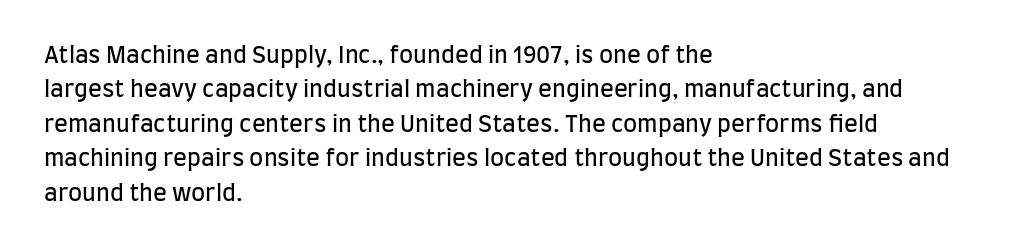
Observe the ordinary spacing: letters are neighbours, not strangers. Only glyphs here, with clear space below each row. Honestly, the row spacing looks completely unremarkable. No letter is thick-stroked: the sample isn't bold.
